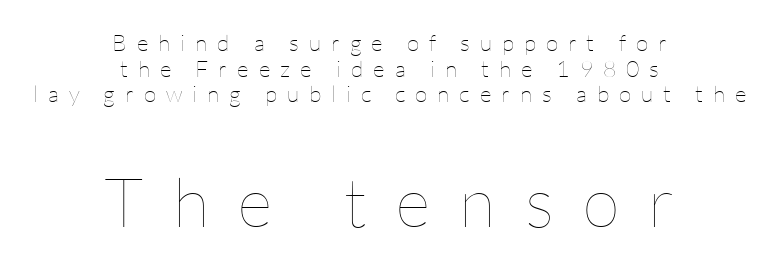
The image shows 68 px thin type, upright; set centered, tight line spacing (1.11x), unusually wide letter spacing (+0.43 em), not underlined; the second (bottom) block is 2.96x larger; low stroke contrast and a medium x-height.
